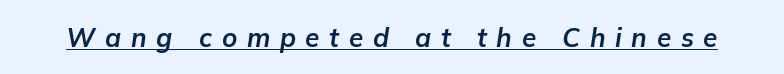
{"italic": "yes", "lean": "right", "slant_degrees": 9, "bold": "yes", "underline": "yes", "letter_spacing": "wide", "letter_spacing_em": 0.37, "glyph_px": 26}
